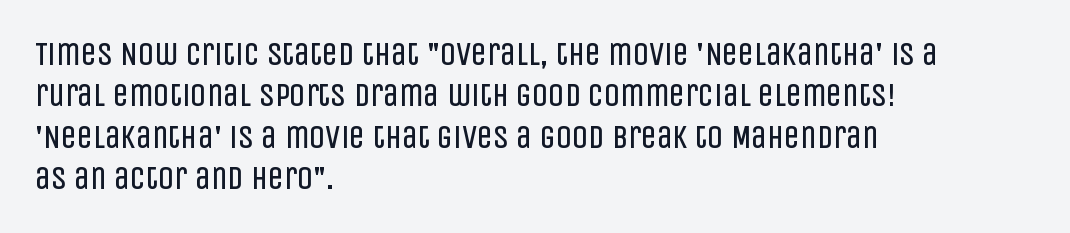
The image shows 32 px regular-weight, condensed sans-serif type, upright; set left-aligned, normal line spacing (1.29x), normal letter spacing, not underlined; low stroke contrast and a large x-height.
